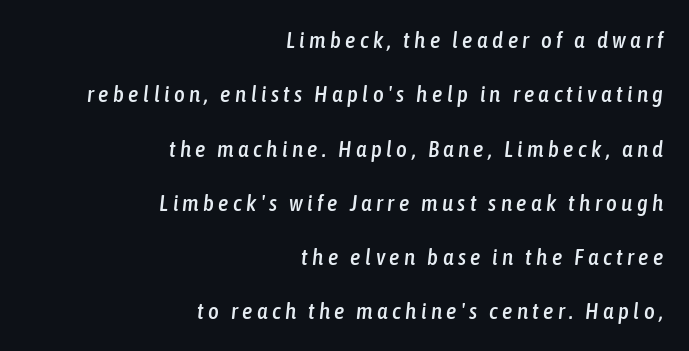
Q: Is the text italic (slanted)? A: Yes, it leans right by about 6 degrees.
Q: Is the text underlined? A: No.
Q: How is the paragraph aligned? A: Right-aligned.
Q: Is the spacing between lines tight, normal or loose? A: Loose.
